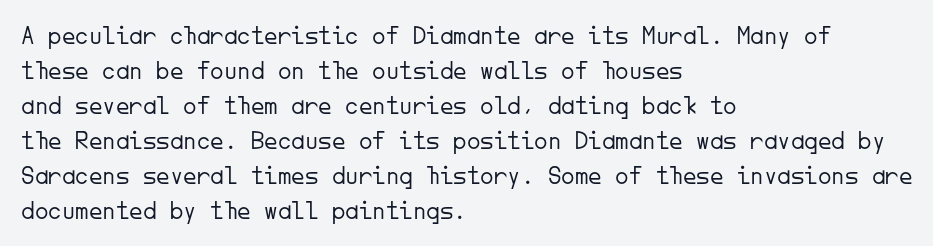
Style check: upright. Plain, unruled lines of type. The paragraph has a hard left edge and a soft right edge. This rendering leaves character spacing at its baseline value. A typesetter would call this leading conventional body-copy spacing. These glyphs show unthickened strokes, regular width or finer.
